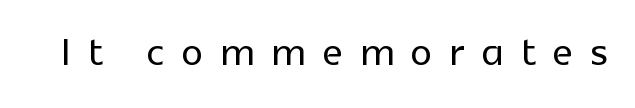
The image shows 55 px sans-serif type, upright; set unusually wide letter spacing (+0.31 em), not underlined; a medium x-height.
